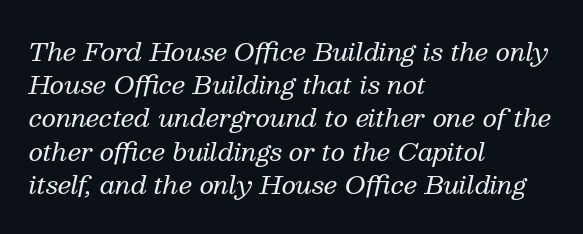
Q: Is the text bold? A: No.
Q: Is the text italic (slanted)? A: Yes, it leans right by about 13 degrees.
Q: Is the text underlined? A: No.
Q: How is the paragraph aligned? A: Left-aligned.
Q: Is the spacing between letters normal or unusually wide? A: Normal.
Q: Is the spacing between lines tight, normal or loose? A: Normal.
